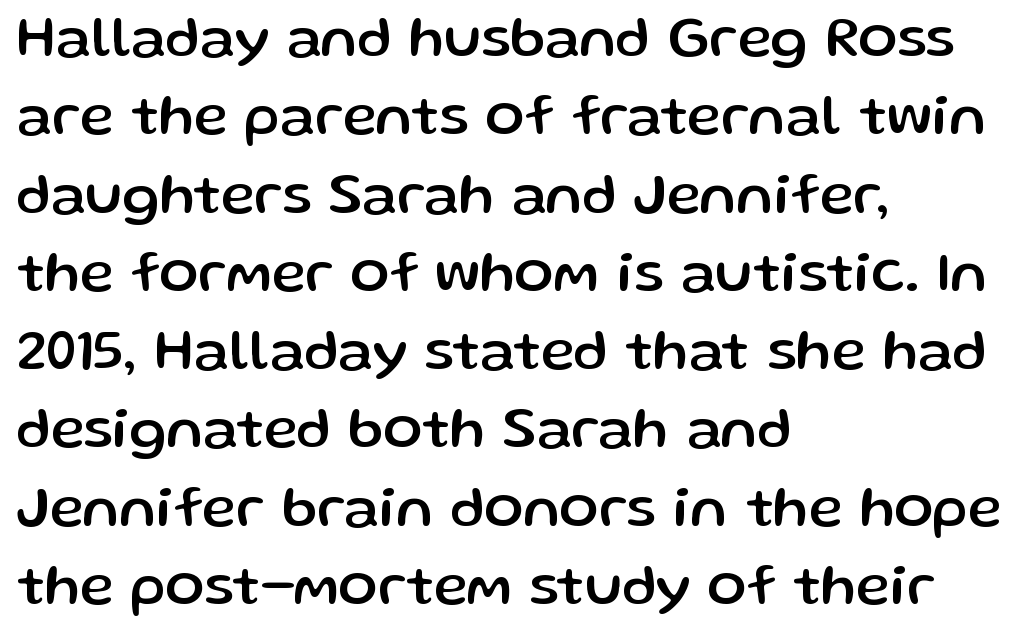
A normal amount of white space separates one row of letters from the next. The letters carry no serifs — their stems end cleanly without finishing strokes. Do the letters lean? They stand straight. The paragraph shown leans on its left margin. Lines of text with bare space underneath. Is this a fixed-width face? No — the glyphs have proportional, varying widths.
